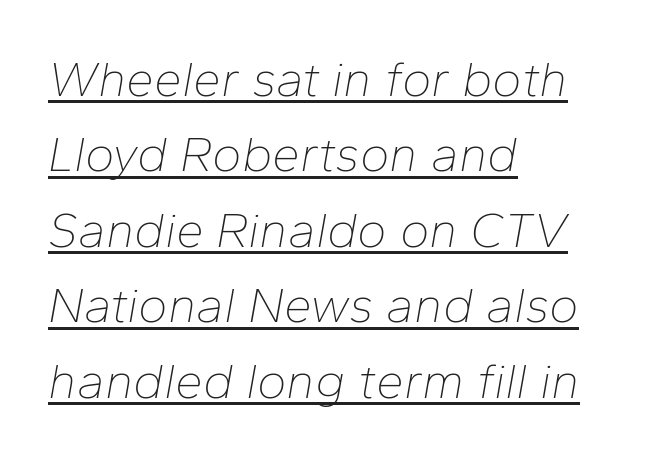
{"italic": "yes", "lean": "right", "slant_degrees": 10, "bold": "no", "weight": "thin", "width": "normal", "stroke_contrast": "low", "x_height": "medium", "monospaced": "no", "underline": "yes", "align": "left", "line_spacing": "normal", "line_spacing_ratio": 1.51, "letter_spacing": "normal", "letter_spacing_em": 0.0, "glyph_px": 50}
